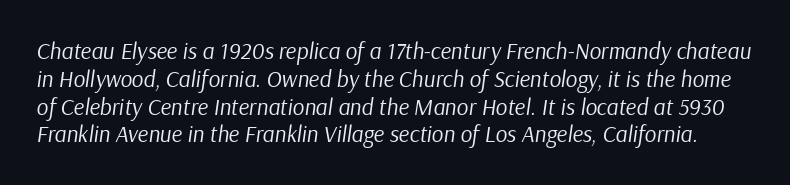
A bare baseline throughout the passage. What stands out about the letter spacing? Nothing — it is the standard amount. A light-to-regular cut is what we see here. Italic? Definitely — the glyphs are oblique.
